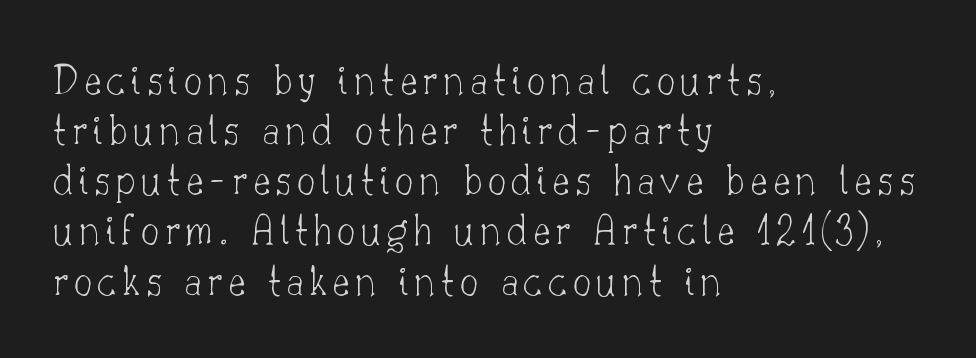
Nothing heavy about these letters — not bold at all. Underline: absent. Do the letters lean? They stand straight. Note: serifs present on the glyphs.
